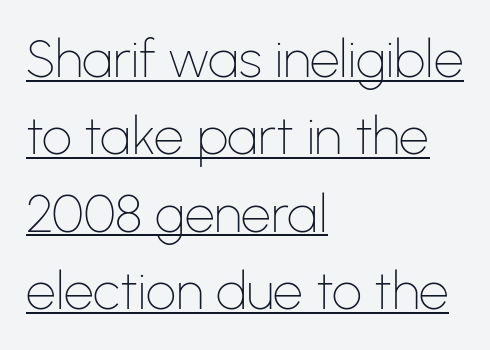
No extra tracking has been applied to these lines. Looks like regular typesetting: each glyph gets only the width it needs. The ragged edge is on the right, which tells us the setting is flush left. Are there feet on the stems? There aren't — it's a sans. Glance below the letters and you will spot a drawn line.
